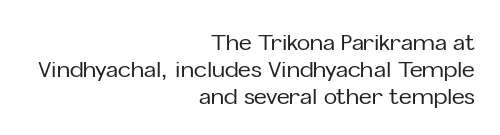
Clear beneath every line of the passage. A roman cut, with each character standing at attention. Notice how the passage keeps a crisp vertical edge on the right only. Inter-character spacing is left at the font's built-in metrics.
